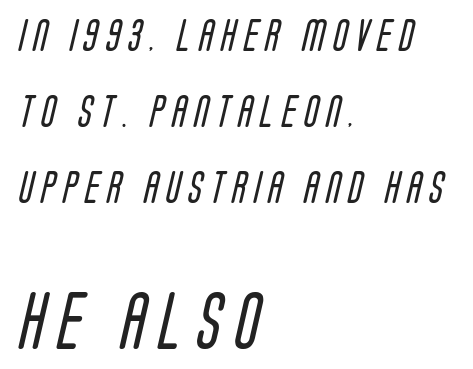
{"serif": "no", "bold": "no", "weight": "regular", "width": "condensed", "stroke_contrast": "low", "x_height": "large", "monospaced": "no", "underline": "no", "align": "left", "line_spacing": "loose", "line_spacing_ratio": 2.31, "letter_spacing": "wide", "letter_spacing_em": 0.24, "larger_block": "second", "size_ratio": 1.73, "glyph_px": 57}
